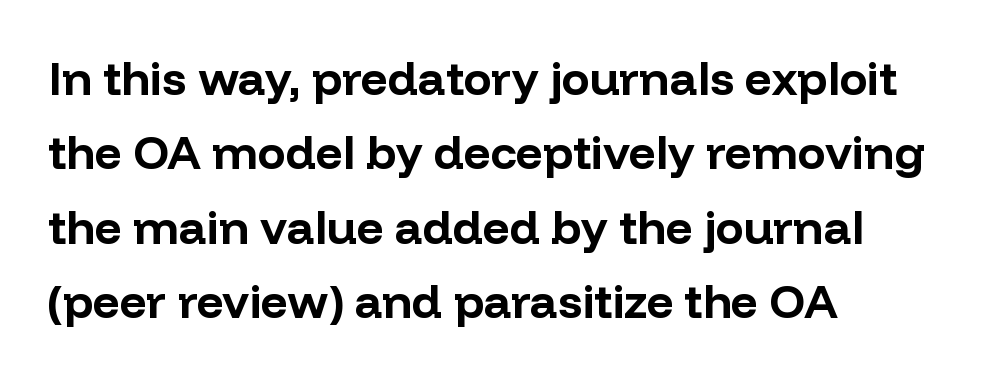
{"serif": "no", "italic": "no", "bold": "yes", "weight": "bold", "width": "normal", "stroke_contrast": "low", "x_height": "medium", "monospaced": "no", "underline": "no", "align": "left", "line_spacing": "normal", "line_spacing_ratio": 1.58, "letter_spacing": "normal", "letter_spacing_em": 0.0, "glyph_px": 47}
